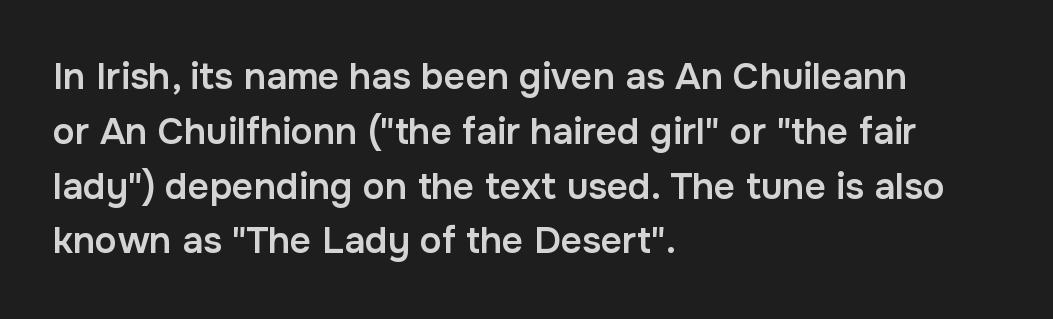
What weight is shown? A semibold, between regular and bold. Italic: no, the glyphs are upright roman. The glyphs in this specimen are sans serif. Check the space under the baseline: it is left empty. A student would call this left alignment; a typographer would say flush left, rag right. This sample has the flowing, uneven cadence of proportional lettering.
